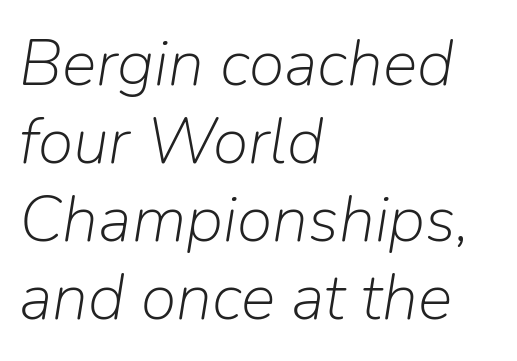
The image shows 65 px light type, italic (leaning right); set left-aligned, line spacing 1.2x, normal letter spacing, not underlined; low stroke contrast and a medium x-height.
